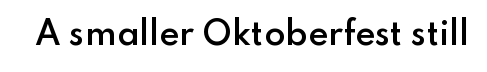
{"serif": "no", "italic": "no", "bold": "semi", "weight": "semibold", "width": "normal", "stroke_contrast": "low", "x_height": "small", "monospaced": "no", "underline": "no", "letter_spacing": "normal", "letter_spacing_em": 0.0, "glyph_px": 31}
